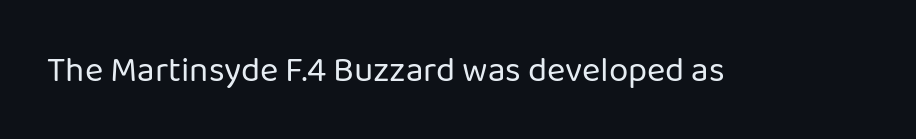
Q: Is the text bold? A: No.
Q: Is the text italic (slanted)? A: No, it is upright.
Q: Is the typeface a serif or a sans-serif typeface? A: Sans-serif.
Q: Is the text underlined? A: No.
Q: Is the spacing between letters normal or unusually wide? A: Normal.
Q: Width (condensed, normal, or wide)? A: Normal.
Q: Stroke contrast? A: Low.
Q: x-height? A: Medium.
Q: Monospaced? A: No.
